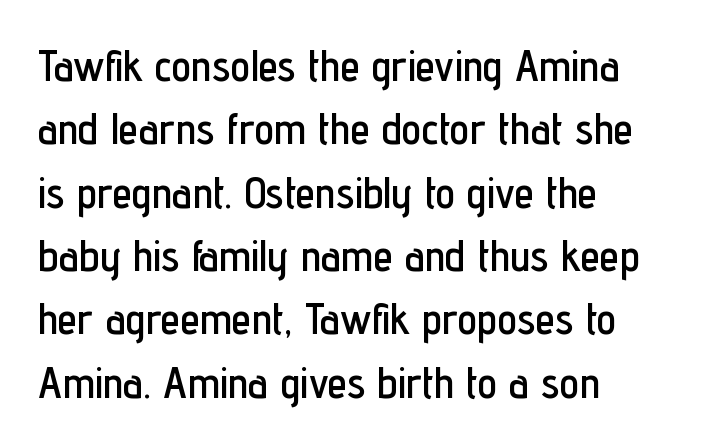
This sample is left-justified, so line endings fall wherever the words run out. Proportional: the letters do not fall into vertical columns. In terms of posture, this sample is upright. The string is rendered with underlining switched off. The lines sit at an ordinary, default distance from one another. Between one letter and the next there's only the usual sliver of space.
